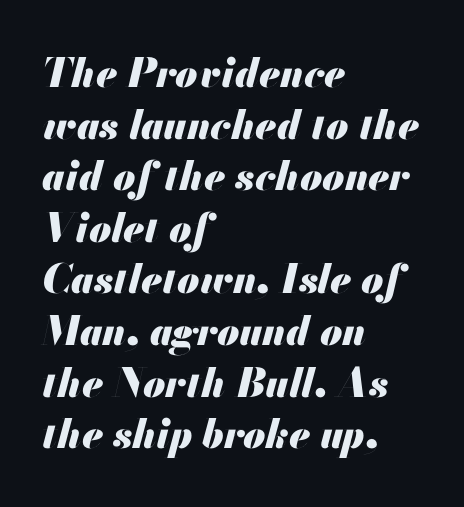
Q: Is the text bold? A: Yes.
Q: Is the text italic (slanted)? A: Yes, it leans right by about 13 degrees.
Q: Is the text underlined? A: No.
Q: How is the paragraph aligned? A: Left-aligned.
Q: Is the spacing between letters normal or unusually wide? A: Normal.
Q: Is the spacing between lines tight, normal or loose? A: Normal.
Q: Width (condensed, normal, or wide)? A: Normal.
Q: Stroke contrast? A: Medium.
Q: x-height? A: Small.
Q: Monospaced? A: No.
